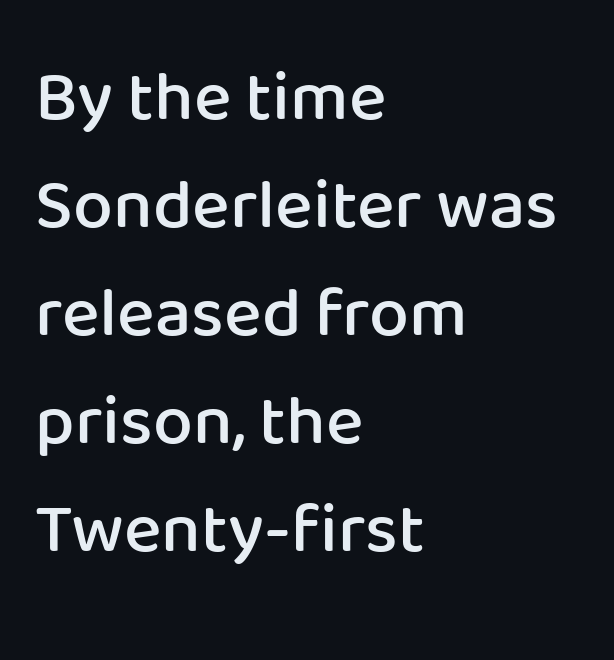
Stroke terminals: plain, sans-serif. This rendering leaves character spacing at its baseline value. Left-aligned paragraph, ragged on the right. Horizontal bands of white between lines are of average thickness. Is this a fixed-width face? No — the glyphs have proportional, varying widths. In terms of posture, this sample is upright.
